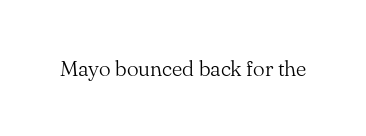
The image shows 22 px text type, upright; set normal letter spacing, not underlined.
